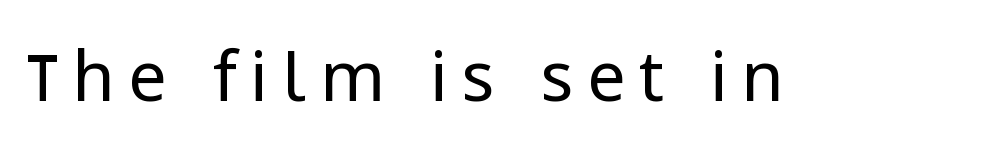
{"serif": "no", "italic": "no", "bold": "no", "weight": "regular", "width": "normal", "stroke_contrast": "low", "x_height": "medium", "monospaced": "no", "underline": "no", "letter_spacing": "wide", "letter_spacing_em": 0.2, "glyph_px": 69}
